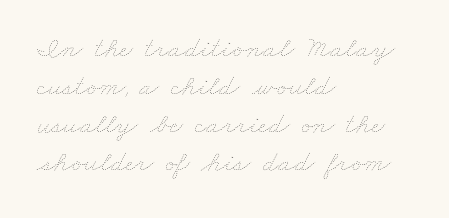
Nobody touched the tracking dial on this one. On a weight scale, this lands at 450 or below. Descenders are the only things crossing below the line. Do the characters align in a grid? No, the font is proportional.
